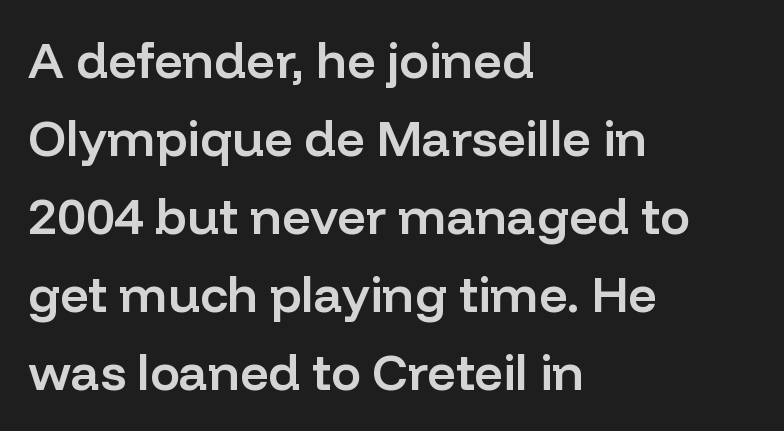
The image shows 50 px semibold sans-serif type, upright; set left-aligned, normal line spacing (1.56x), normal letter spacing, not underlined; low stroke contrast and a medium x-height.
